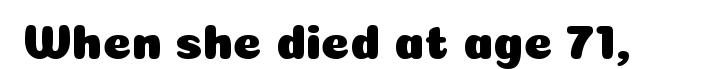
Glyph-to-glyph distance matches everyday printed text. A sans-serif font was chosen for this passage. Unmarked baselines from the first word to the last. The typography opts for an upright posture over an oblique one.
